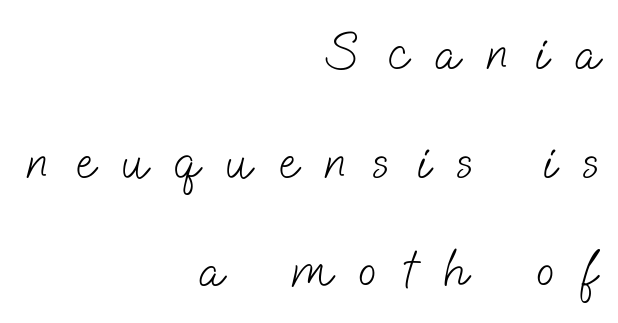
{"serif": "no", "bold": "no", "weight": "light", "width": "normal", "stroke_contrast": "low", "x_height": "small", "monospaced": "no", "underline": "no", "align": "right", "line_spacing": "loose", "line_spacing_ratio": 2.01, "letter_spacing": "wide", "letter_spacing_em": 0.5, "glyph_px": 54}
